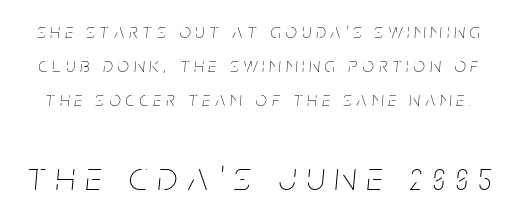
The image shows 41 px thin, condensed type, italic (leaning right); set normal line spacing (1.7x), unusually wide letter spacing (+0.26 em), not underlined; the second (bottom) block is 2.05x larger; low stroke contrast and a large x-height.
